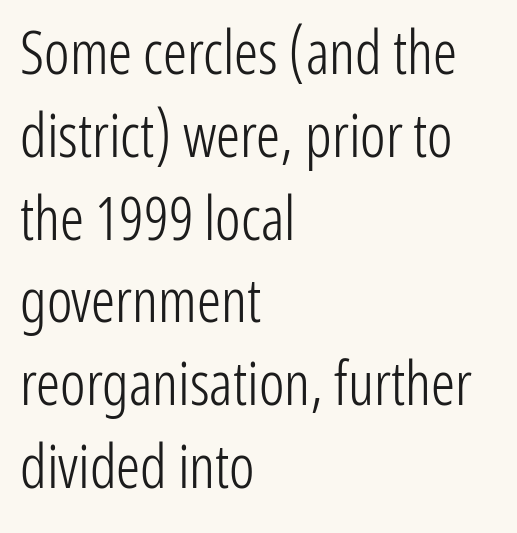
{"serif": "no", "italic": "no", "bold": "no", "weight": "light", "width": "condensed", "stroke_contrast": "low", "x_height": "medium", "monospaced": "no", "underline": "no", "align": "left", "line_spacing": "normal", "line_spacing_ratio": 1.38, "letter_spacing": "normal", "letter_spacing_em": 0.0, "glyph_px": 60}
